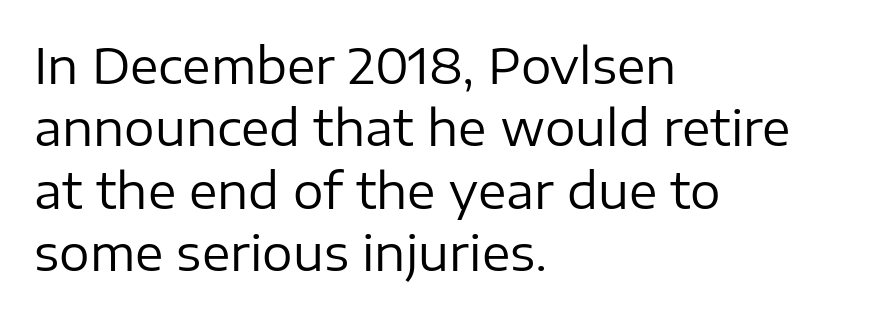
The image shows 48 px regular-weight sans-serif type, upright; set left-aligned, normal line spacing (1.3x), normal letter spacing, not underlined; low stroke contrast and a medium x-height.
